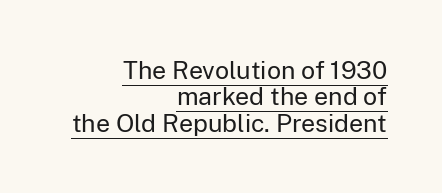
{"italic": "no", "bold": "no", "underline": "yes", "align": "right", "line_spacing": "tight", "line_spacing_ratio": 1.06, "letter_spacing": "normal", "letter_spacing_em": 0.0, "glyph_px": 25}
